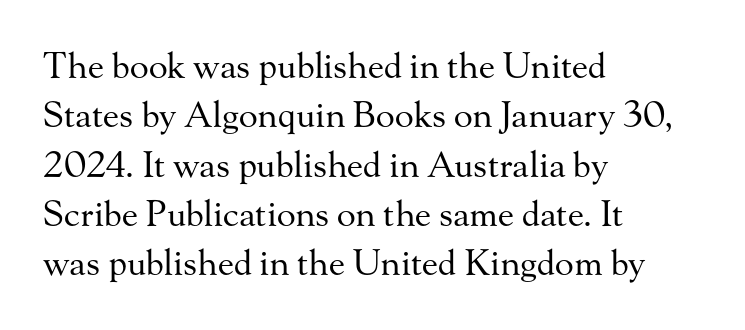
Q: Is the text bold? A: No.
Q: Is the text italic (slanted)? A: No, it is upright.
Q: Is the typeface a serif or a sans-serif typeface? A: Serif.
Q: Is the text underlined? A: No.
Q: How is the paragraph aligned? A: Left-aligned.
Q: Is the spacing between letters normal or unusually wide? A: Normal.
Q: Is the spacing between lines tight, normal or loose? A: Normal.
Q: Width (condensed, normal, or wide)? A: Normal.
Q: Stroke contrast? A: Medium.
Q: x-height? A: Small.
Q: Monospaced? A: No.
